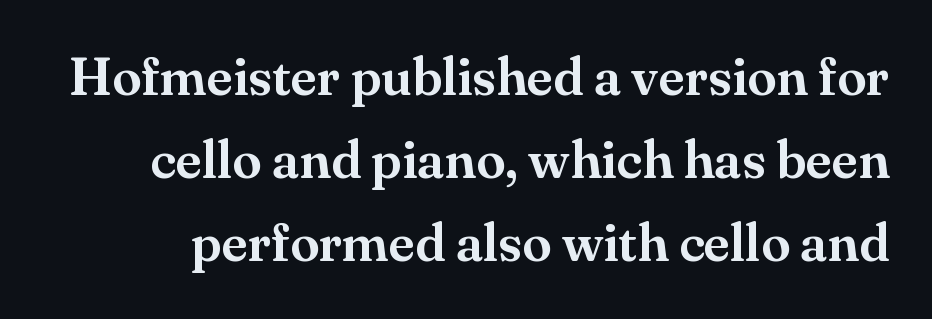
Q: Is the text italic (slanted)? A: No, it is upright.
Q: Is the typeface a serif or a sans-serif typeface? A: Serif.
Q: Is the text underlined? A: No.
Q: Is the spacing between letters normal or unusually wide? A: Normal.
Q: Is the spacing between lines tight, normal or loose? A: Normal.
Q: Width (condensed, normal, or wide)? A: Normal.
Q: Stroke contrast? A: Medium.
Q: x-height? A: Small.
Q: Monospaced? A: No.
